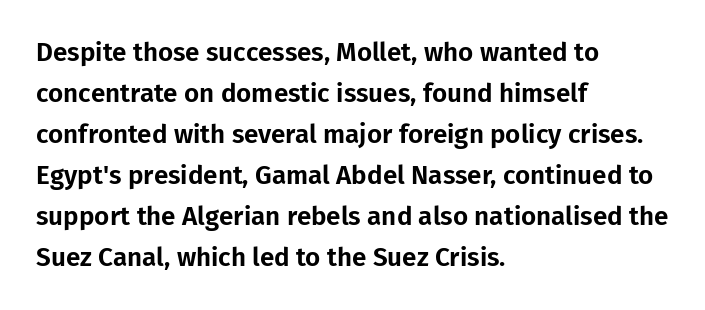
Q: Is the text italic (slanted)? A: No, it is upright.
Q: Is the text underlined? A: No.
Q: How is the paragraph aligned? A: Left-aligned.
Q: Is the spacing between letters normal or unusually wide? A: Normal.
Q: Is the spacing between lines tight, normal or loose? A: Normal.
